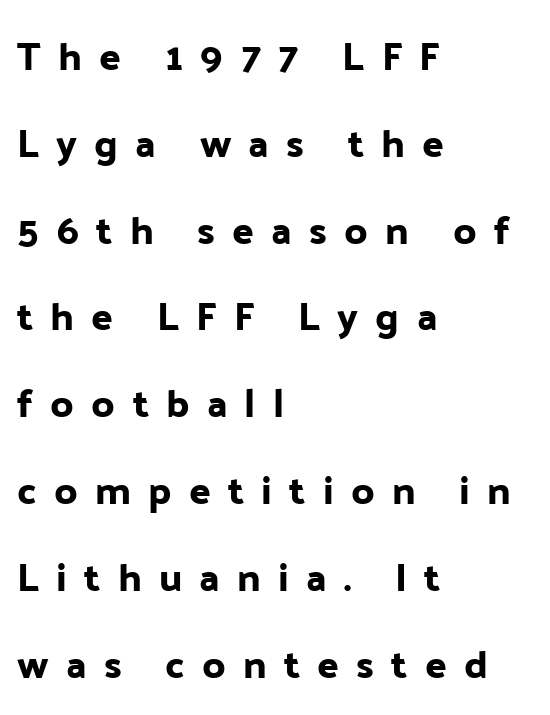
The image shows 40 px sans-serif type, upright; set left-aligned, loose line spacing (2.17x), unusually wide letter spacing (+0.43 em), not underlined; low stroke contrast and a medium x-height.
